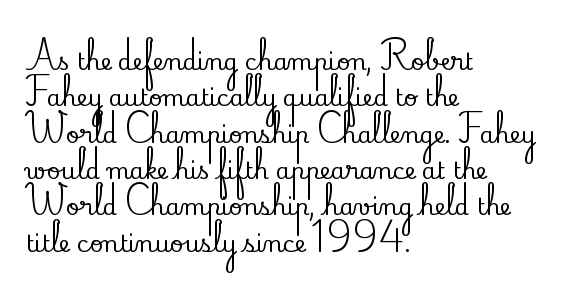
Q: Is the text italic (slanted)? A: No, it is upright.
Q: Is the text underlined? A: No.
Q: How is the paragraph aligned? A: Left-aligned.
Q: Is the spacing between letters normal or unusually wide? A: Normal.
Q: Is the spacing between lines tight, normal or loose? A: Normal.
